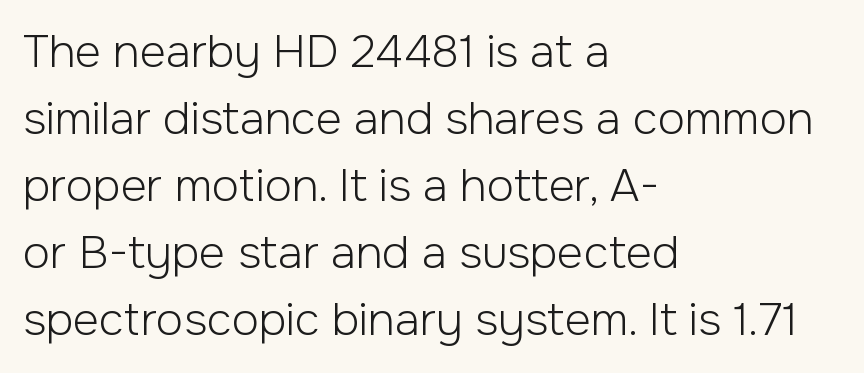
The image shows 45 px light sans-serif type, upright; set left-aligned, normal line spacing (1.49x), normal letter spacing, not underlined; low stroke contrast and a medium x-height.
